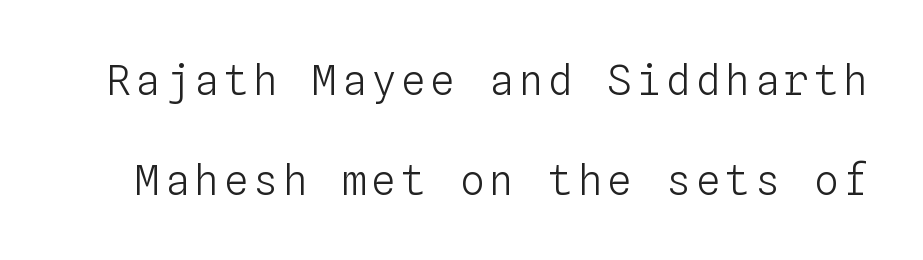
{"italic": "no", "bold": "no", "weight": "light", "width": "normal", "stroke_contrast": "low", "x_height": "medium", "monospaced": "yes", "underline": "no", "line_spacing": "loose", "line_spacing_ratio": 2.43, "glyph_px": 41}
